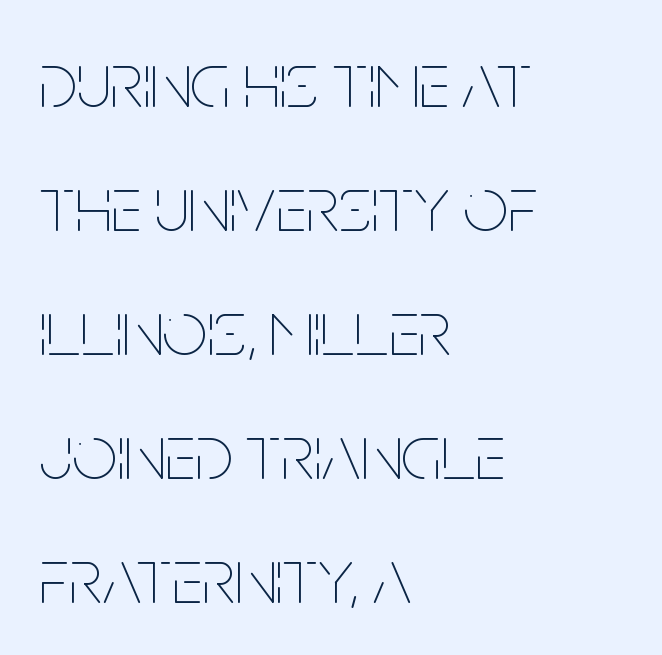
The designer left line spacing at the default. In terms of posture, this sample is upright. The gaps between neighbouring characters are ordinary and unremarkable. Varying glyph widths throughout — classic text-font behaviour. Where is the straight margin? On the left.
